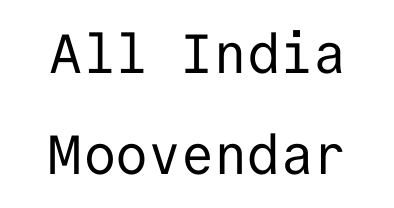
Q: Is the text bold? A: No.
Q: Is the text italic (slanted)? A: No, it is upright.
Q: Is the typeface a serif or a sans-serif typeface? A: Sans-serif.
Q: Is the text underlined? A: No.
Q: Is the spacing between letters normal or unusually wide? A: Normal.
Q: Width (condensed, normal, or wide)? A: Normal.
Q: Stroke contrast? A: Low.
Q: x-height? A: Medium.
Q: Monospaced? A: Yes.
